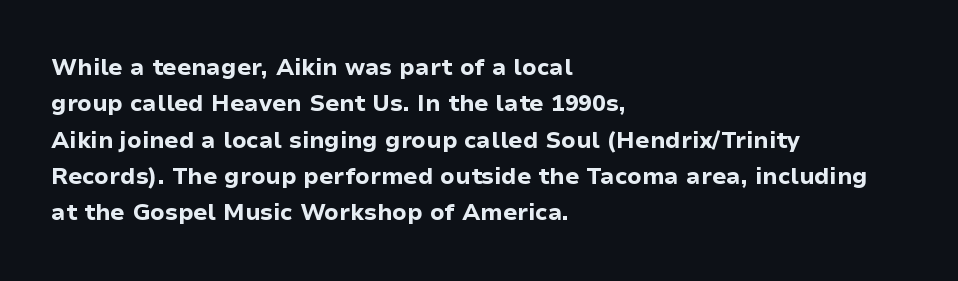
The image shows 23 px bold type, upright; set left-aligned, normal line spacing (1.58x), normal letter spacing, not underlined.
